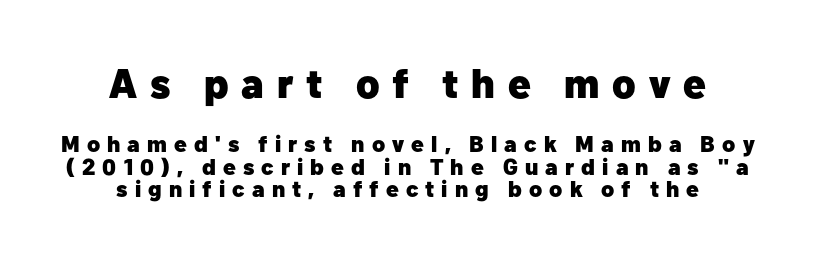
The image shows 41 px heavy sans-serif type, upright; set centered, tight line spacing (0.98x), unusually wide letter spacing (+0.31 em), not underlined; the first (top) block is 1.78x larger; low stroke contrast and a medium x-height.
